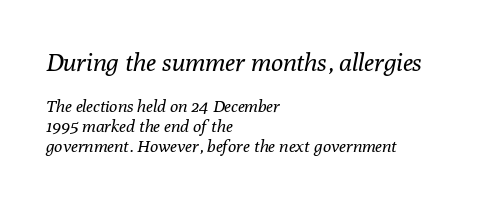
Only glyphs here, with clear space below each row. The paragraph shown leans on its left margin. In terms of posture, this sample is oblique. The passage shown begins with its larger block and ends with its smaller one.
